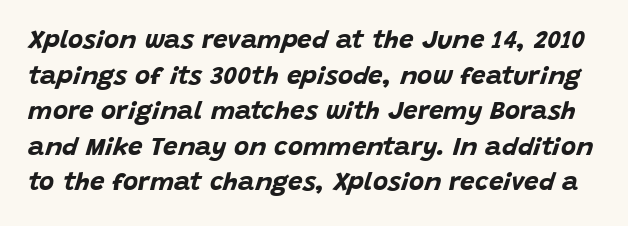
The image shows 26 px bold type, italic (leaning right); set normal line spacing (1.37x), normal letter spacing, not underlined.
